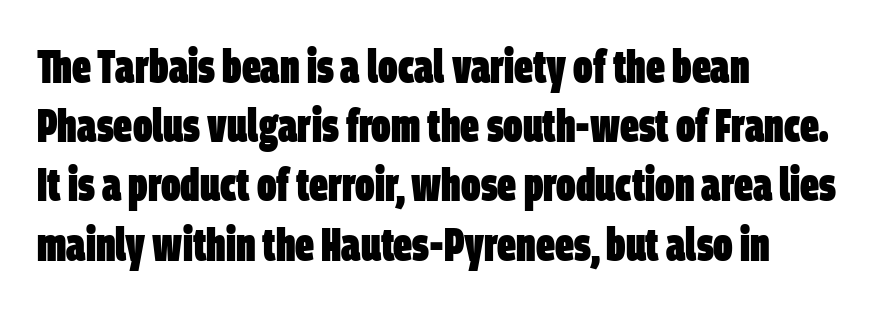
The image shows 47 px heavy, condensed sans-serif type; set left-aligned, normal line spacing (1.26x), normal letter spacing, not underlined; low stroke contrast and a large x-height.
